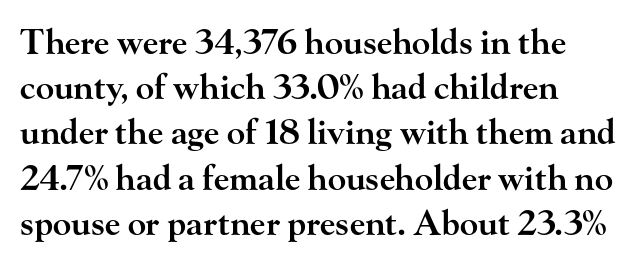
Q: Is the text bold? A: Semi-bold.
Q: Is the text italic (slanted)? A: No, it is upright.
Q: Is the typeface a serif or a sans-serif typeface? A: Serif.
Q: Is the text underlined? A: No.
Q: How is the paragraph aligned? A: Left-aligned.
Q: Is the spacing between letters normal or unusually wide? A: Normal.
Q: Is the spacing between lines tight, normal or loose? A: Normal.
Q: Width (condensed, normal, or wide)? A: Wide.
Q: Stroke contrast? A: High.
Q: x-height? A: Small.
Q: Monospaced? A: No.
